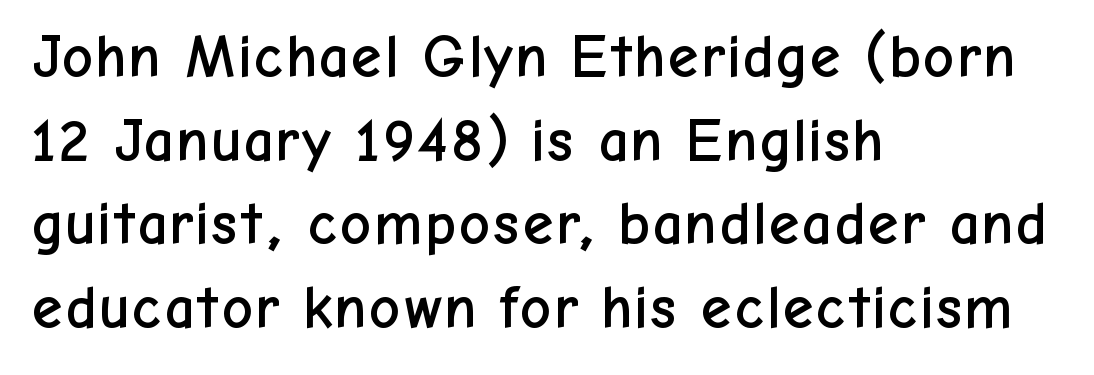
The image shows 61 px sans-serif type, upright; set left-aligned, normal line spacing (1.37x), normal letter spacing, not underlined; low stroke contrast and a medium x-height.
